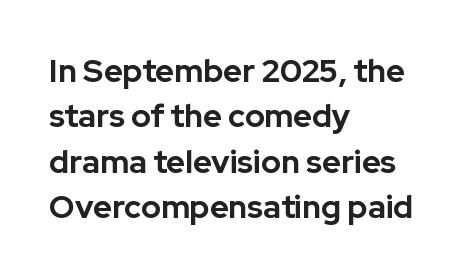
{"serif": "no", "italic": "no", "bold": "yes", "weight": "bold", "width": "normal", "stroke_contrast": "low", "x_height": "medium", "monospaced": "no", "underline": "no", "align": "left", "line_spacing": "normal", "line_spacing_ratio": 1.42, "letter_spacing": "normal", "letter_spacing_em": 0.0, "glyph_px": 32}
